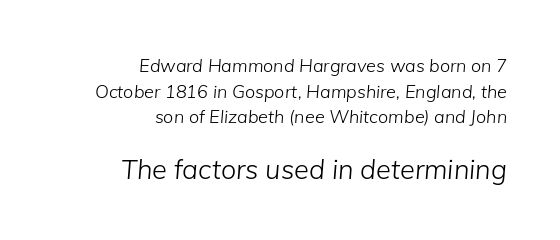
{"italic": "yes", "lean": "right", "slant_degrees": 5, "bold": "no", "underline": "no", "align": "right", "line_spacing": "normal", "line_spacing_ratio": 1.42, "letter_spacing": "normal", "letter_spacing_em": 0.0, "larger_block": "second", "size_ratio": 1.5, "glyph_px": 27}
